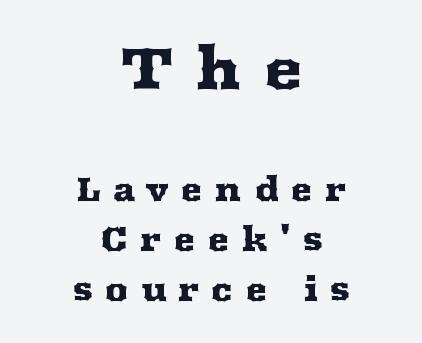
Q: Is the text italic (slanted)? A: No, it is upright.
Q: Is the typeface a serif or a sans-serif typeface? A: Serif.
Q: Is the text underlined? A: No.
Q: How is the paragraph aligned? A: Centered.
Q: Is the spacing between letters normal or unusually wide? A: Unusually wide.
Q: Is the spacing between lines tight, normal or loose? A: Normal.
Q: Which block of text is set in a larger size, the first (top) or the second (bottom)? A: The first (top) one.
Q: Width (condensed, normal, or wide)? A: Wide.
Q: Stroke contrast? A: Medium.
Q: x-height? A: Medium.
Q: Monospaced? A: No.
